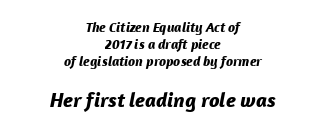
What stands out about the letter spacing? Nothing — it is the standard amount. Caption: multi-line text, centered on the measure. Which chunk is bigger? The second one — the bottom block dwarfs the top. Every character sits at an angle, as italics do. Strong, thick strokes mark this as bold type. Rule under the text: the space is simply empty.
